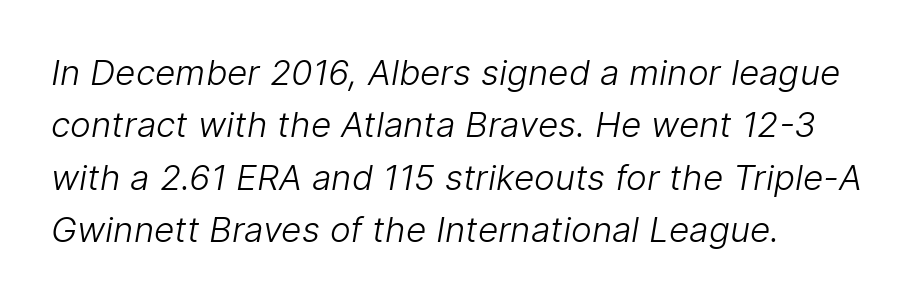
The image shows 35 px light sans-serif type; set left-aligned, normal line spacing (1.5x), normal letter spacing, not underlined; low stroke contrast and a medium x-height.
